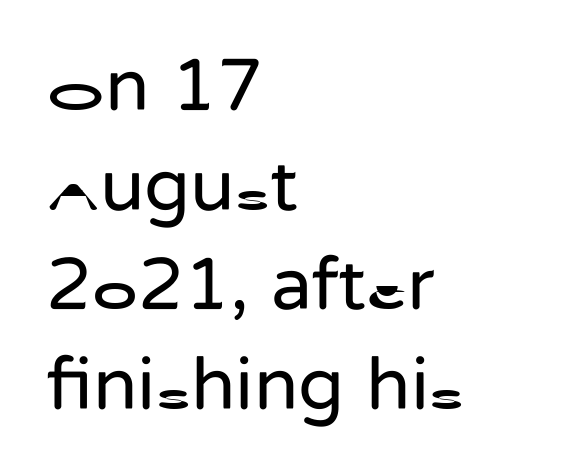
Proportional: the letters do not fall into vertical columns. Decoration check: the copy has no underline. Serif or sans? Sans — the stroke terminals are bare. The axis of the letterforms is exactly vertical. Bold? No — there's no thickening of the strokes.
